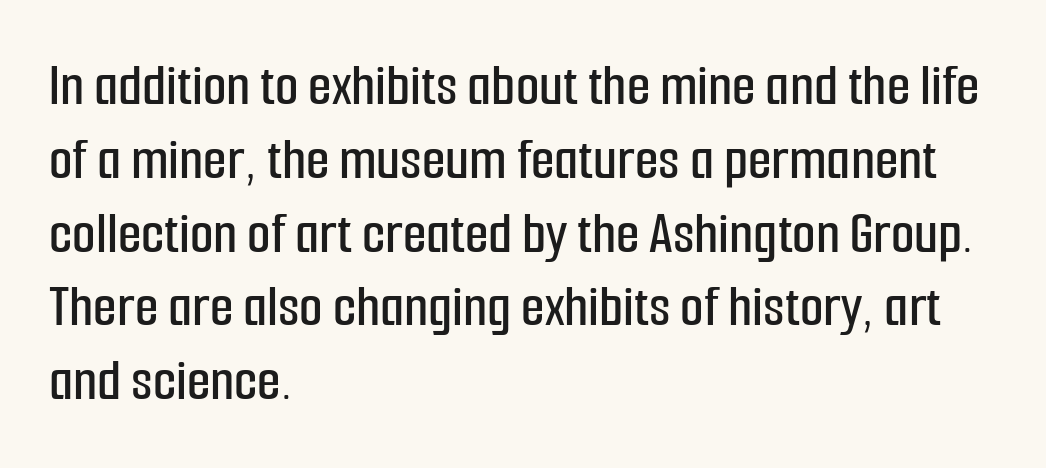
{"serif": "no", "italic": "no", "width": "condensed", "stroke_contrast": "low", "x_height": "medium", "monospaced": "no", "underline": "no", "align": "left", "line_spacing_ratio": 1.21, "letter_spacing": "normal", "letter_spacing_em": 0.0, "glyph_px": 61}
